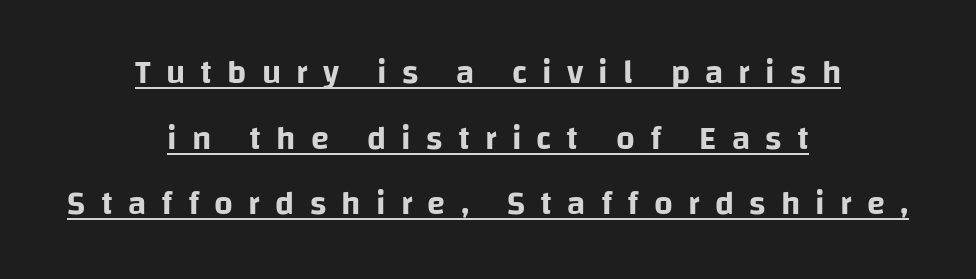
Is there much room between lines? Yes — plenty of vertical air separates them. Neither beginnings nor endings align; midpoints do. The type sits square on the baseline with zero lean. The letters are spread apart with noticeably loose tracking. These lines are composed in type without serifs. Do the characters align in a grid? No, the font is proportional.
